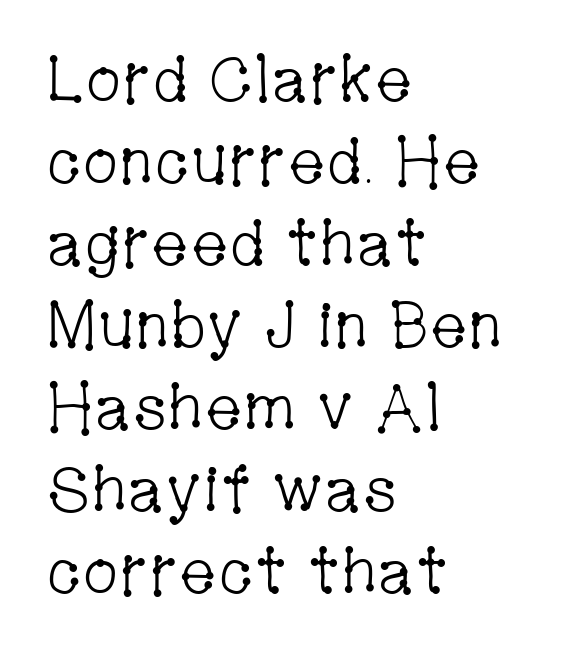
The image shows 64 px light, condensed serif type, upright; set left-aligned, normal line spacing (1.28x), normal letter spacing, not underlined; low stroke contrast and a medium x-height.
